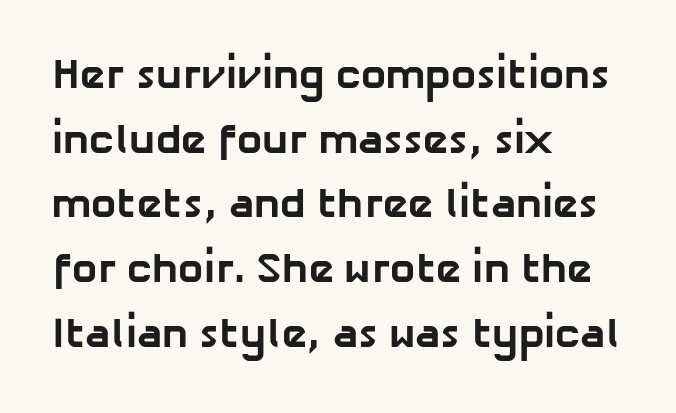
{"serif": "no", "bold": "yes", "weight": "bold", "width": "normal", "stroke_contrast": "low", "x_height": "medium", "monospaced": "no", "underline": "no", "align": "left", "line_spacing": "normal", "line_spacing_ratio": 1.54, "letter_spacing": "normal", "letter_spacing_em": 0.0, "glyph_px": 42}
